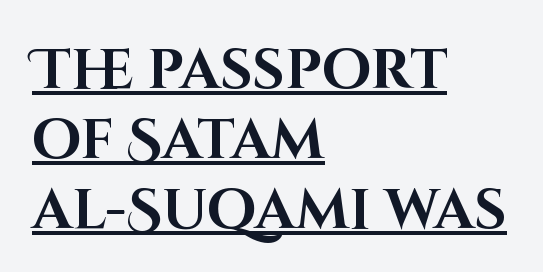
{"serif": "no", "italic": "no", "bold": "yes", "weight": "bold", "width": "normal", "stroke_contrast": "high", "x_height": "large", "monospaced": "no", "underline": "yes", "align": "left", "line_spacing": "normal", "line_spacing_ratio": 1.25, "letter_spacing": "normal", "letter_spacing_em": 0.0, "glyph_px": 56}
